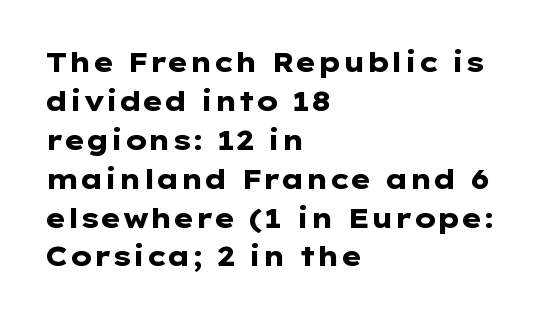
Q: Is the text bold? A: Yes.
Q: Is the text italic (slanted)? A: No, it is upright.
Q: Is the text underlined? A: No.
Q: How is the paragraph aligned? A: Left-aligned.
Q: Is the spacing between letters normal or unusually wide? A: Normal.
Q: Is the spacing between lines tight, normal or loose? A: Normal.
